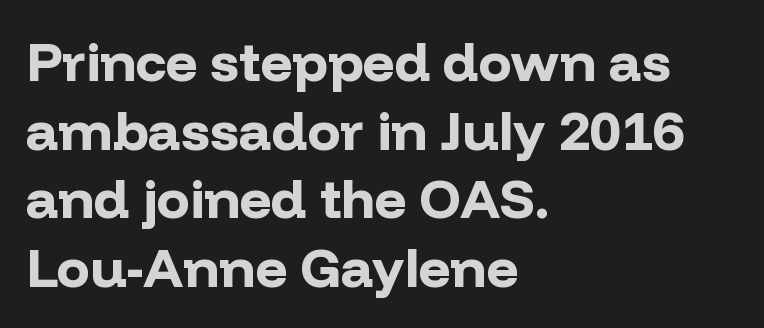
{"serif": "no", "italic": "no", "bold": "yes", "weight": "bold", "width": "normal", "stroke_contrast": "low", "x_height": "medium", "monospaced": "no", "underline": "no", "align": "left", "line_spacing": "normal", "line_spacing_ratio": 1.25, "letter_spacing": "normal", "letter_spacing_em": 0.0, "glyph_px": 55}
